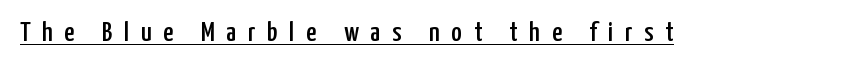
You can tell from the bare stems that sans-serif type was used. Posture: vertical. Note the varied advance widths — an 'i' is clearly narrower than an 'm'. Caption: expanded tracking, letters set apart.
